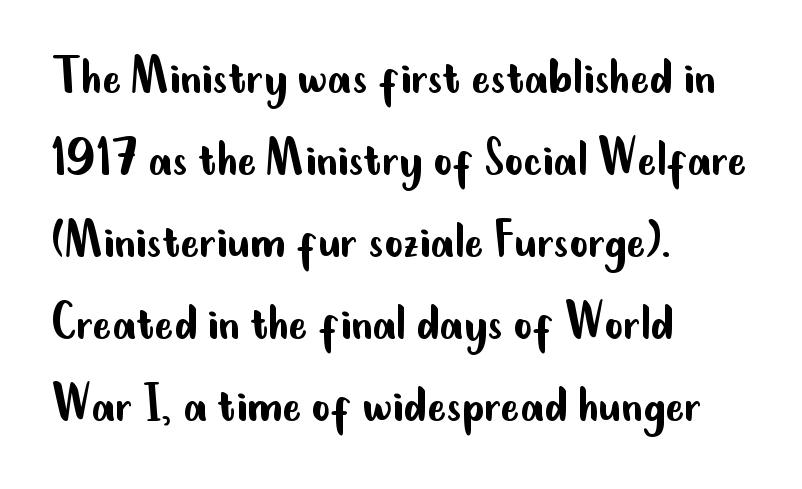
Q: Is the text bold? A: No.
Q: Is the text italic (slanted)? A: No, it is upright.
Q: Is the typeface a serif or a sans-serif typeface? A: Sans-serif.
Q: Is the text underlined? A: No.
Q: How is the paragraph aligned? A: Left-aligned.
Q: Is the spacing between letters normal or unusually wide? A: Normal.
Q: Is the spacing between lines tight, normal or loose? A: Normal.
Q: Width (condensed, normal, or wide)? A: Condensed.
Q: Stroke contrast? A: Low.
Q: x-height? A: Small.
Q: Monospaced? A: No.
